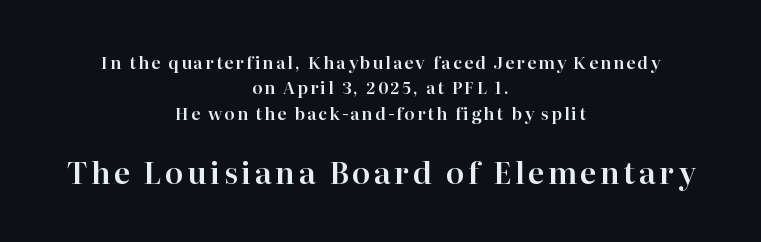
{"serif": "yes", "italic": "no", "width": "normal", "stroke_contrast": "high", "x_height": "medium", "monospaced": "no", "underline": "no", "align": "center", "line_spacing": "normal", "line_spacing_ratio": 1.49, "larger_block": "second", "size_ratio": 1.76, "glyph_px": 30}
